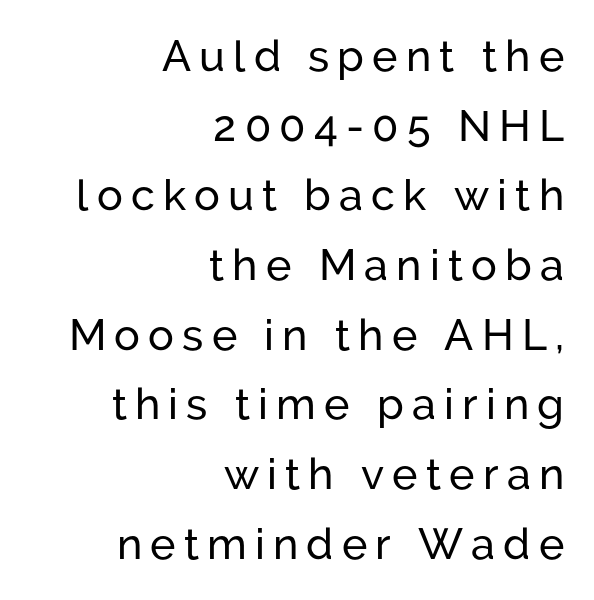
These lines are set flush right with a ragged left edge. Proportional: the letters do not fall into vertical columns. Underlining? Definitely not there. Style check: upright. The rendering shows plain stroke endings on the letterforms — a sans-serif design.
